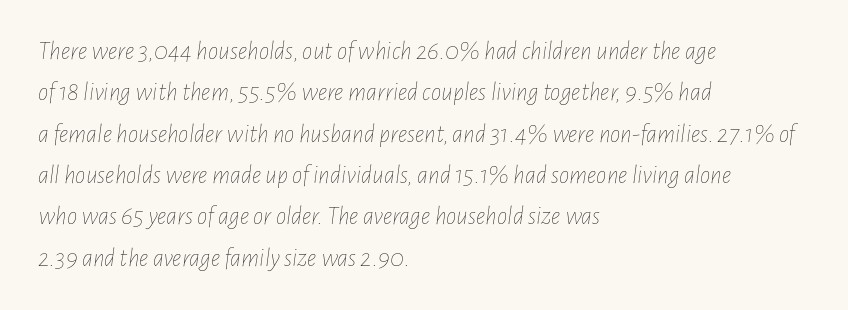
The space beneath each line is pristine and unruled. Is the block centered? No — it sits flush against the left margin. Honestly, the letter spacing is just normal — you wouldn't notice it. The face used here has a pronounced slope to its letters. Notice how descenders clear the ascenders below comfortably — that's standard leading. The face looks like a standard text weight, possibly lighter.
